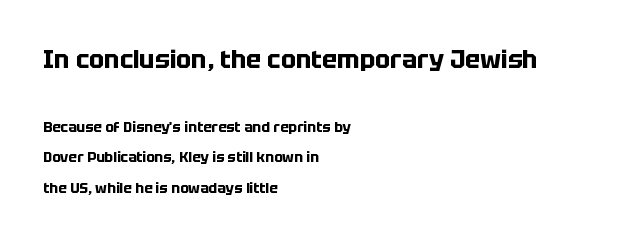
The image shows 25 px bold type, upright; set left-aligned, loose line spacing (2.19x), normal letter spacing, not underlined; the first (top) block is 1.79x larger.
